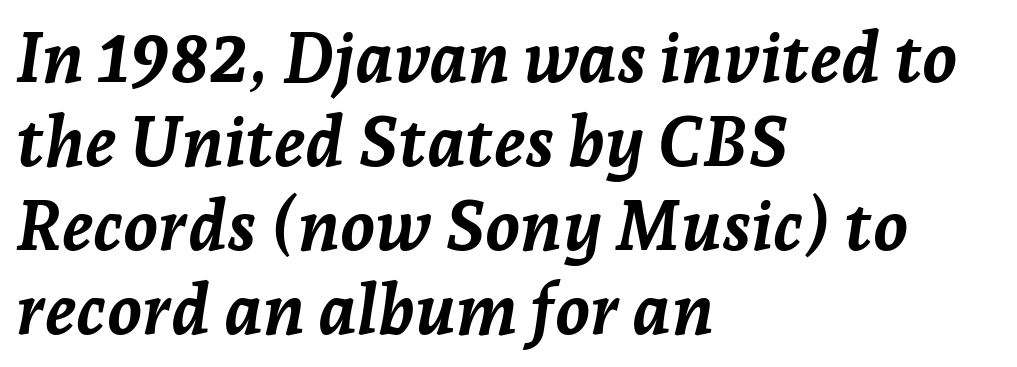
{"italic": "yes", "lean": "right", "slant_degrees": 7, "bold": "yes", "weight": "semibold", "width": "normal", "stroke_contrast": "low", "x_height": "medium", "monospaced": "no", "underline": "no", "align": "left", "line_spacing_ratio": 1.2, "letter_spacing": "normal", "letter_spacing_em": 0.0, "glyph_px": 70}
